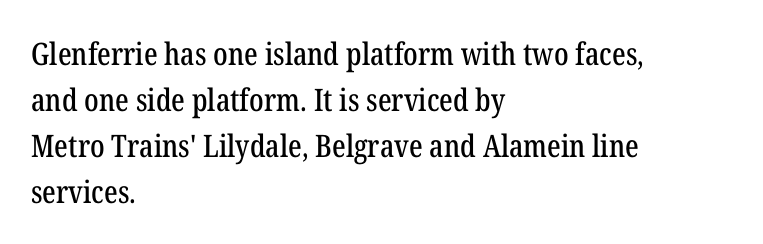
The image shows 31 px condensed serif type, upright; set left-aligned, normal line spacing (1.48x), normal letter spacing, not underlined; low stroke contrast and a medium x-height.
